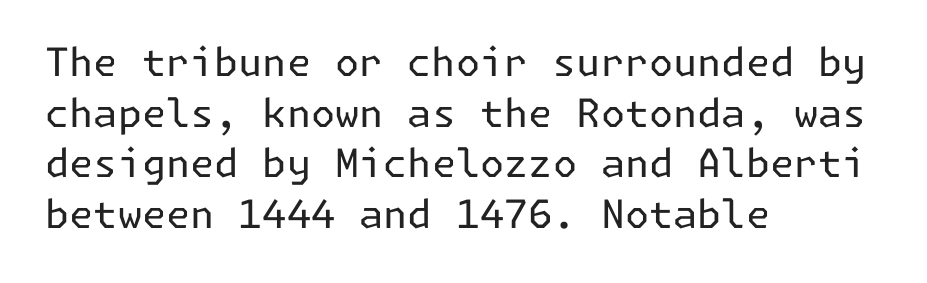
Q: Is the text bold? A: No.
Q: Is the text italic (slanted)? A: No, it is upright.
Q: Is the typeface a serif or a sans-serif typeface? A: Sans-serif.
Q: Is the text underlined? A: No.
Q: How is the paragraph aligned? A: Left-aligned.
Q: Is the spacing between letters normal or unusually wide? A: Normal.
Q: Is the spacing between lines tight, normal or loose? A: Normal.
Q: Width (condensed, normal, or wide)? A: Normal.
Q: Stroke contrast? A: Low.
Q: x-height? A: Medium.
